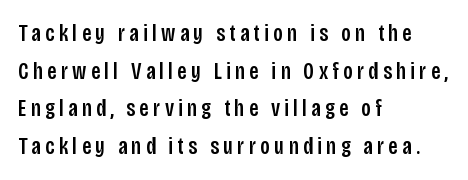
Q: Is the text italic (slanted)? A: No, it is upright.
Q: Is the text underlined? A: No.
Q: How is the paragraph aligned? A: Left-aligned.
Q: Is the spacing between lines tight, normal or loose? A: Normal.
